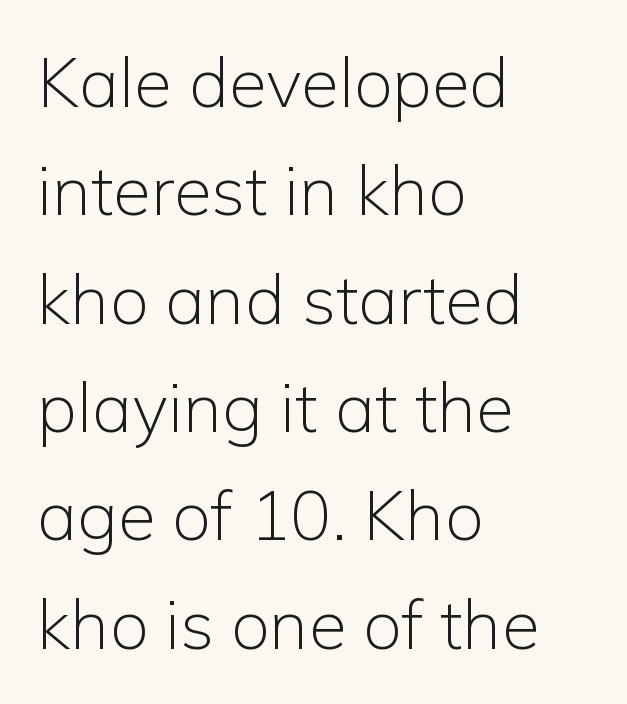
{"serif": "no", "italic": "no", "bold": "no", "weight": "light", "width": "normal", "stroke_contrast": "low", "x_height": "medium", "monospaced": "no", "underline": "no", "align": "left", "line_spacing": "normal", "line_spacing_ratio": 1.57, "letter_spacing": "normal", "letter_spacing_em": 0.0, "glyph_px": 69}
